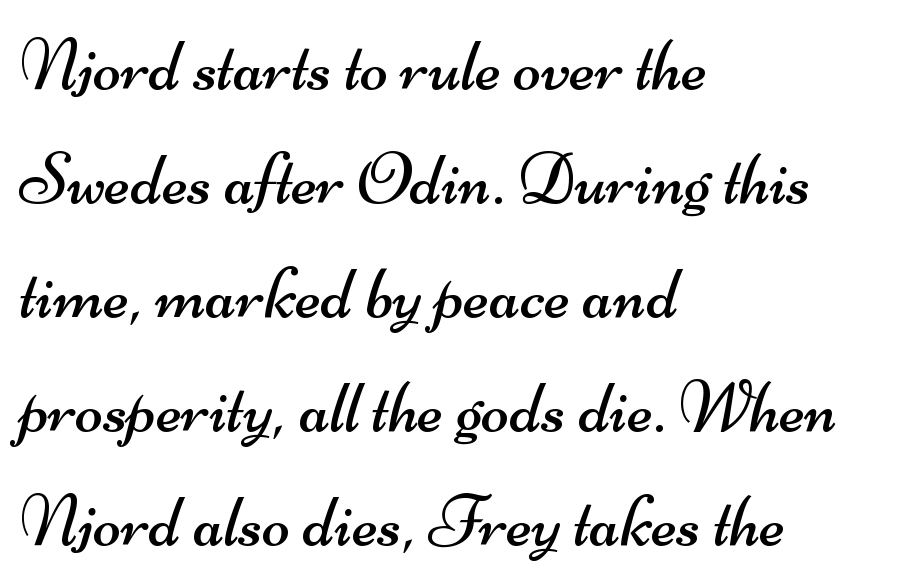
The passage shown is typed in a proportional face where columns would drift. The rendering keeps characters at their native spacing. Regular leading. The letters carry no serifs — their stems end cleanly without finishing strokes. The font is comparable to plain body text, perhaps lighter.
